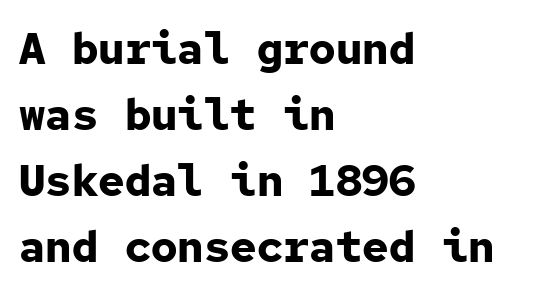
You could count columns in this text — the font is strictly monospaced. Chunky letters — that's bold for sure. These lines are set flush left with a ragged right edge. The rendering shows plain stroke endings on the letterforms — a sans-serif design. The type is set solid horizontally, with unmodified tracking. Upright lettering throughout.
